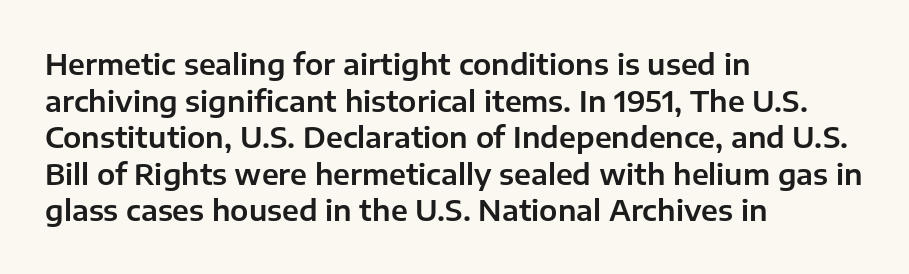
Font category for this specimen: sans-serif. Decoration check: the copy has no underline. This sample is left-justified, so line endings fall wherever the words run out. You can tell it's not italic because the verticals are truly vertical.
